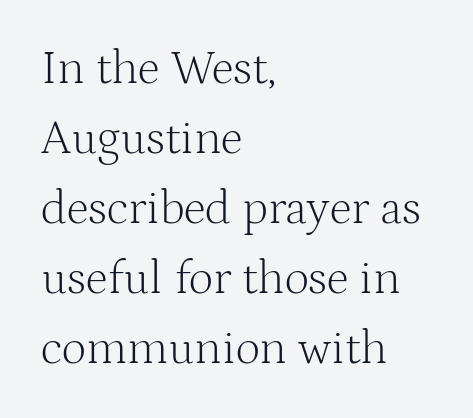
{"serif": "yes", "italic": "no", "bold": "no", "weight": "light", "width": "normal", "stroke_contrast": "medium", "x_height": "medium", "monospaced": "no", "underline": "no", "align": "left", "line_spacing": "normal", "line_spacing_ratio": 1.46, "letter_spacing": "normal", "letter_spacing_em": 0.0, "glyph_px": 48}
